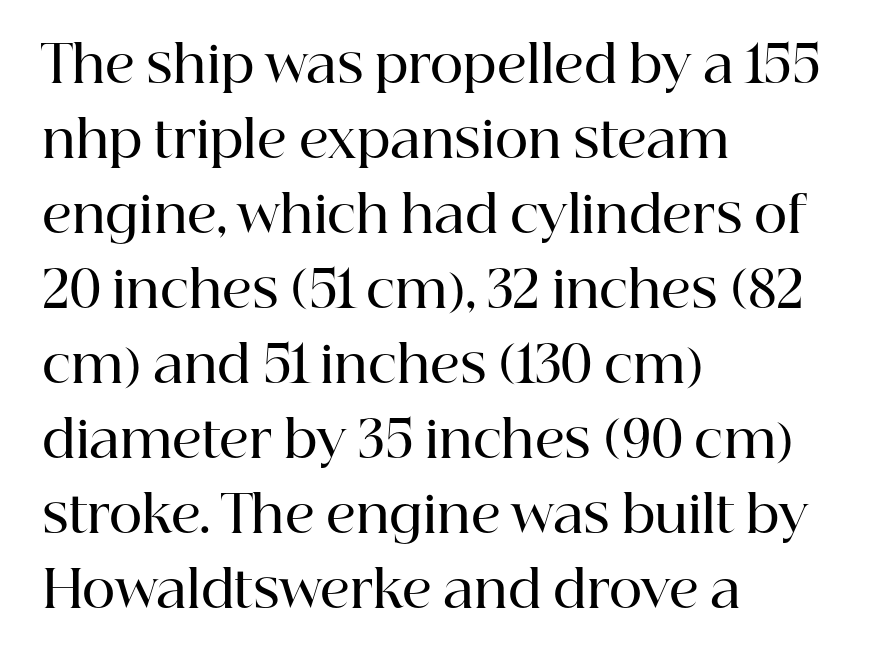
Baseline-to-baseline distance is the conventional proportion of letter height. Here the designer chose a conventional face with non-uniform glyph widths. Typeset ragged right — the left edge is the straight one. Short note: letters normally spaced.
